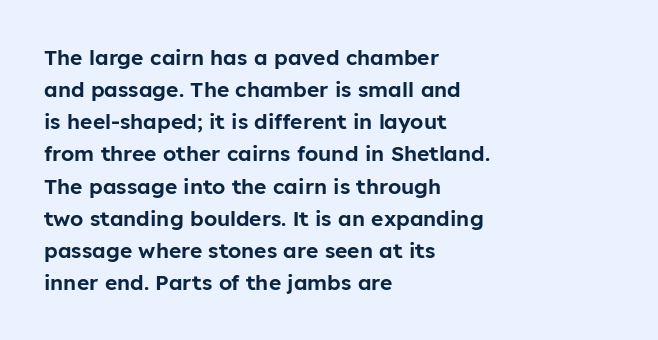
Q: Is the text italic (slanted)? A: No, it is upright.
Q: Is the text underlined? A: No.
Q: How is the paragraph aligned? A: Left-aligned.
Q: Is the spacing between letters normal or unusually wide? A: Normal.
Q: Is the spacing between lines tight, normal or loose? A: Normal.
